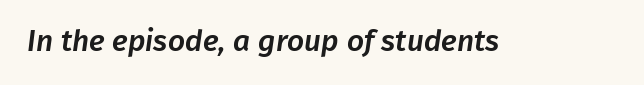
Q: Is the typeface a serif or a sans-serif typeface? A: Sans-serif.
Q: Is the text underlined? A: No.
Q: Is the spacing between letters normal or unusually wide? A: Normal.
Q: Width (condensed, normal, or wide)? A: Normal.
Q: Stroke contrast? A: Low.
Q: x-height? A: Medium.
Q: Monospaced? A: No.
